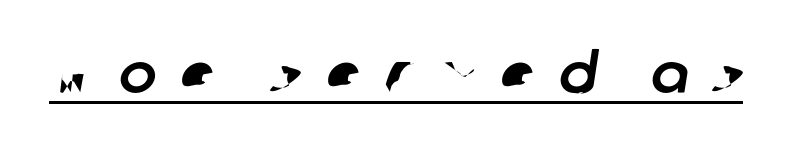
Q: Is the typeface a serif or a sans-serif typeface? A: Sans-serif.
Q: Is the text underlined? A: Yes.
Q: Is the spacing between letters normal or unusually wide? A: Unusually wide.
Q: Width (condensed, normal, or wide)? A: Normal.
Q: Stroke contrast? A: Low.
Q: x-height? A: Large.
Q: Monospaced? A: No.
